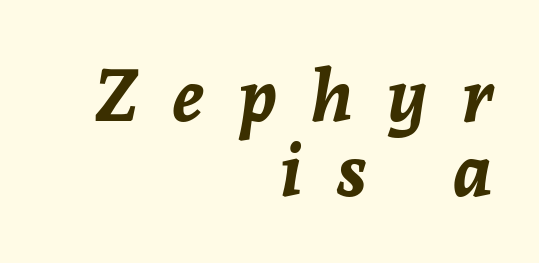
{"italic": "yes", "lean": "right", "slant_degrees": 8, "bold": "yes", "weight": "bold", "width": "normal", "stroke_contrast": "low", "x_height": "medium", "monospaced": "no", "underline": "no", "align": "right", "line_spacing": "tight", "line_spacing_ratio": 1.04, "letter_spacing": "wide", "letter_spacing_em": 0.49, "glyph_px": 72}
